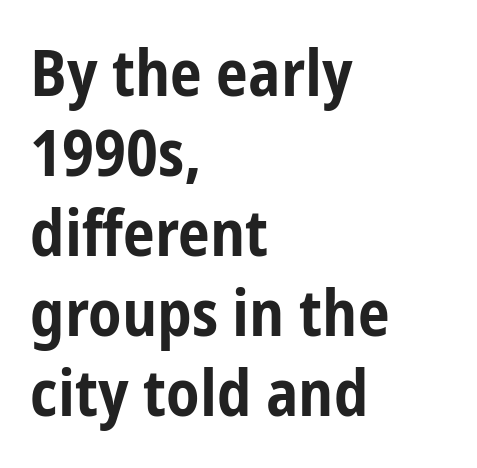
{"serif": "no", "italic": "no", "bold": "yes", "weight": "bold", "width": "condensed", "stroke_contrast": "low", "x_height": "medium", "monospaced": "no", "underline": "no", "align": "left", "line_spacing": "normal", "line_spacing_ratio": 1.25, "letter_spacing": "normal", "letter_spacing_em": 0.0, "glyph_px": 64}
